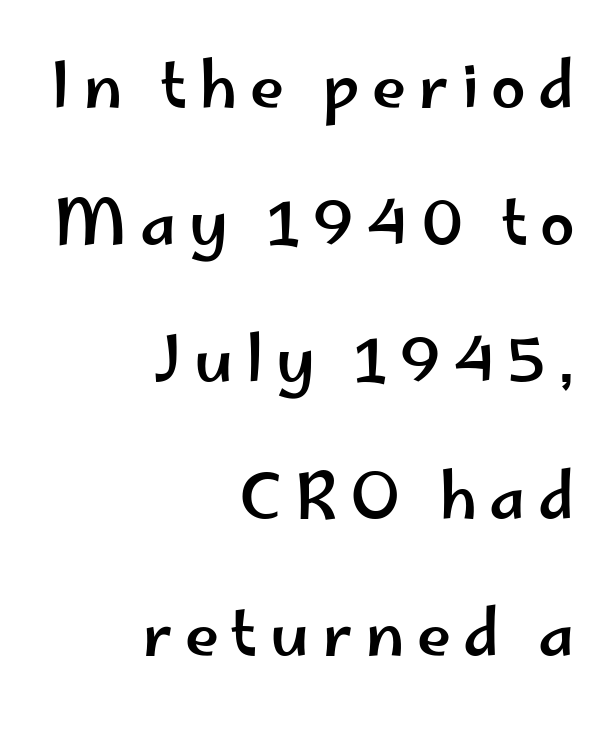
The image shows 62 px wide sans-serif type, upright; set right-aligned, loose line spacing (2.21x), unusually wide letter spacing (+0.2 em), not underlined; low stroke contrast and a small x-height.
